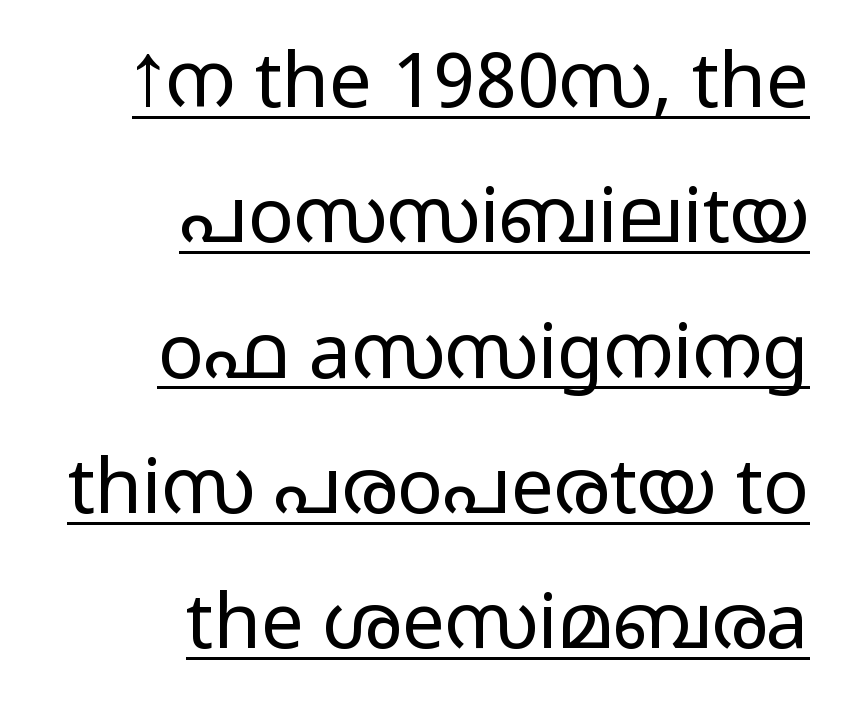
{"serif": "no", "italic": "no", "bold": "no", "weight": "light", "width": "wide", "stroke_contrast": "low", "x_height": "medium", "monospaced": "no", "underline": "yes", "align": "right", "line_spacing_ratio": 1.78, "letter_spacing": "normal", "letter_spacing_em": 0.0, "glyph_px": 76}
